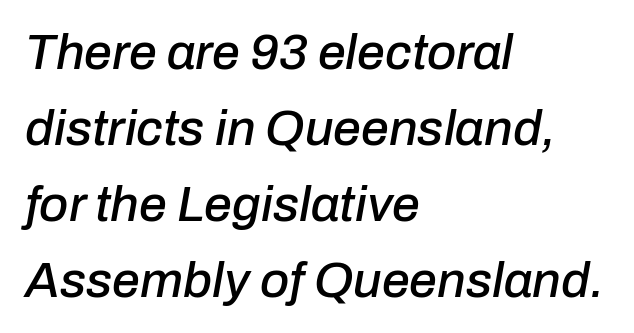
The rows are spaced the way most documents space them. Honestly, the letter spacing is just normal — you wouldn't notice it. The lettering tilts uniformly, giving the passage an italic look. Unmarked baselines from the first word to the last. A classic flush-left, rag-right setting is used for this passage. The rendering uses natural spacing where letterforms have individual widths.
